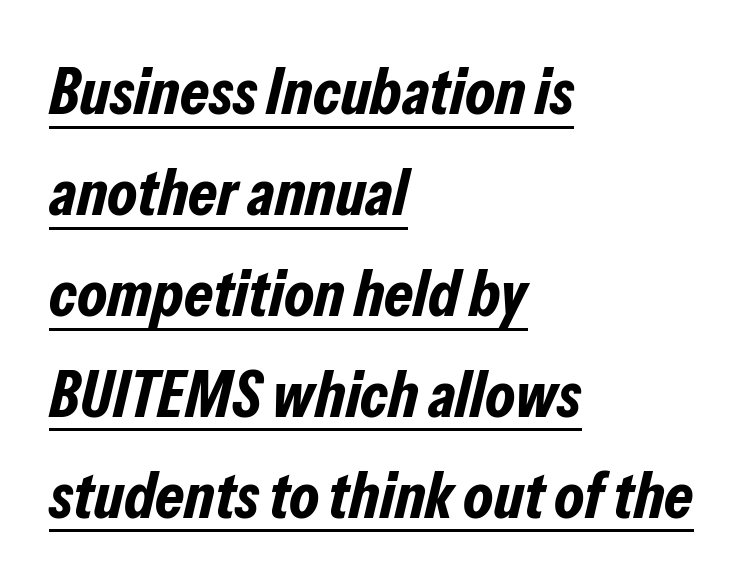
The image shows 66 px bold, condensed type, italic (leaning right); set left-aligned, normal line spacing (1.53x), normal letter spacing, underlined; low stroke contrast and a medium x-height.
